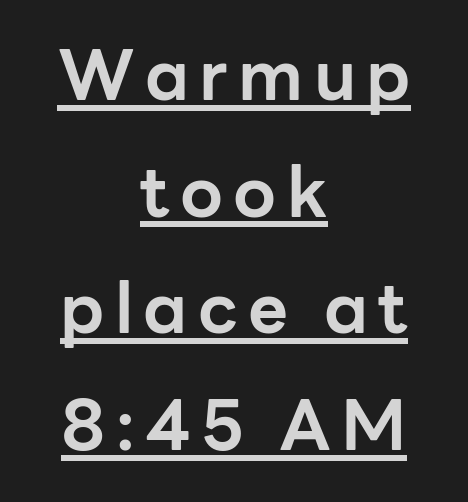
Q: Is the text bold? A: Yes.
Q: Is the text italic (slanted)? A: No, it is upright.
Q: Is the typeface a serif or a sans-serif typeface? A: Sans-serif.
Q: Is the text underlined? A: Yes.
Q: How is the paragraph aligned? A: Centered.
Q: Is the spacing between lines tight, normal or loose? A: Normal.
Q: Width (condensed, normal, or wide)? A: Normal.
Q: Stroke contrast? A: Low.
Q: x-height? A: Medium.
Q: Monospaced? A: No.
